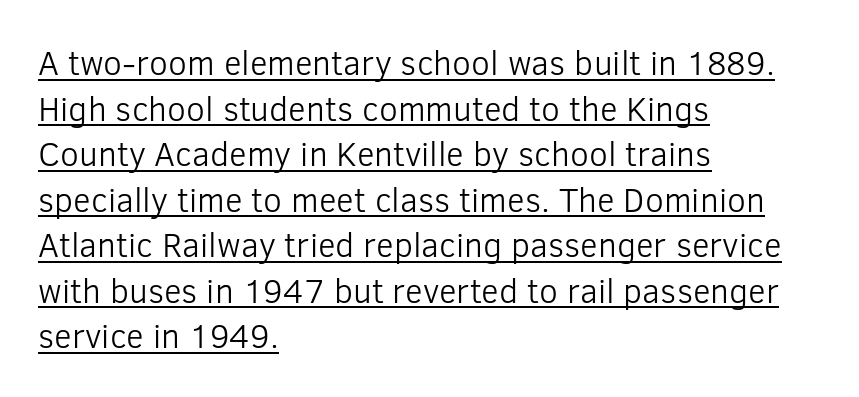
Q: Is the text bold? A: No.
Q: Is the text italic (slanted)? A: No, it is upright.
Q: Is the typeface a serif or a sans-serif typeface? A: Sans-serif.
Q: Is the text underlined? A: Yes.
Q: How is the paragraph aligned? A: Left-aligned.
Q: Is the spacing between letters normal or unusually wide? A: Normal.
Q: Is the spacing between lines tight, normal or loose? A: Normal.
Q: Width (condensed, normal, or wide)? A: Normal.
Q: Stroke contrast? A: Low.
Q: x-height? A: Medium.
Q: Monospaced? A: No.
